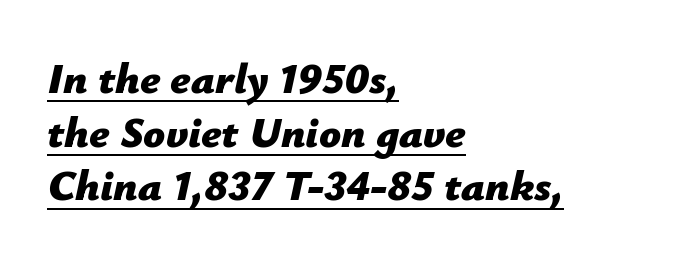
The image shows 43 px bold type, italic (leaning right); set left-aligned, normal line spacing (1.25x), normal letter spacing, underlined; low stroke contrast and a medium x-height.
